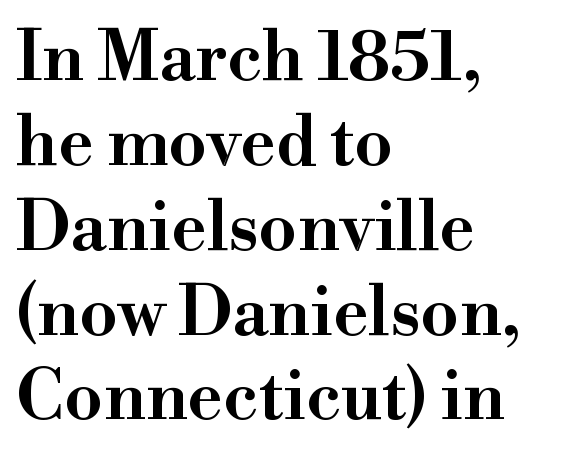
The image shows 69 px semibold serif type, upright; set left-aligned, line spacing 1.23x, normal letter spacing, not underlined; high stroke contrast and a small x-height.
